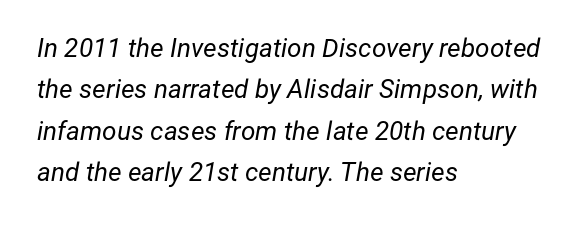
Q: Is the text bold? A: No.
Q: Is the text italic (slanted)? A: Yes, it leans right by about 12 degrees.
Q: Is the text underlined? A: No.
Q: How is the paragraph aligned? A: Left-aligned.
Q: Is the spacing between letters normal or unusually wide? A: Normal.
Q: Is the spacing between lines tight, normal or loose? A: Normal.
